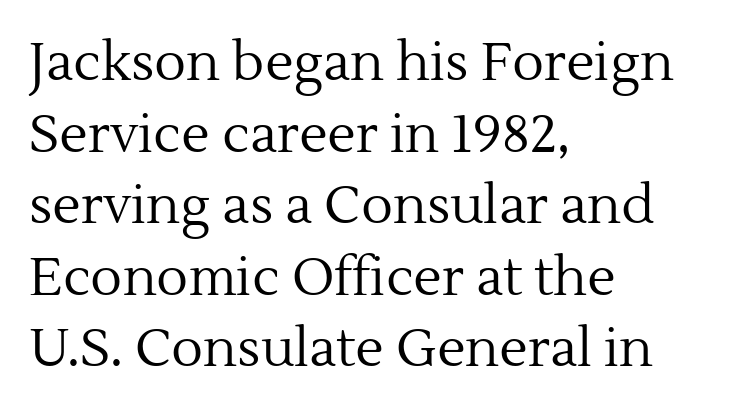
The image shows 53 px regular-weight serif type, upright; set left-aligned, normal line spacing (1.35x), normal letter spacing, not underlined; a medium x-height.
